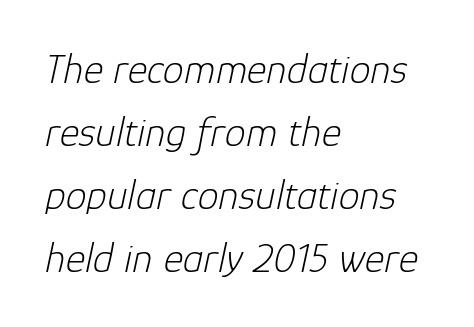
The image shows 42 px light type, italic (leaning right); set left-aligned, normal line spacing (1.5x), normal letter spacing, not underlined; low stroke contrast and a medium x-height.
